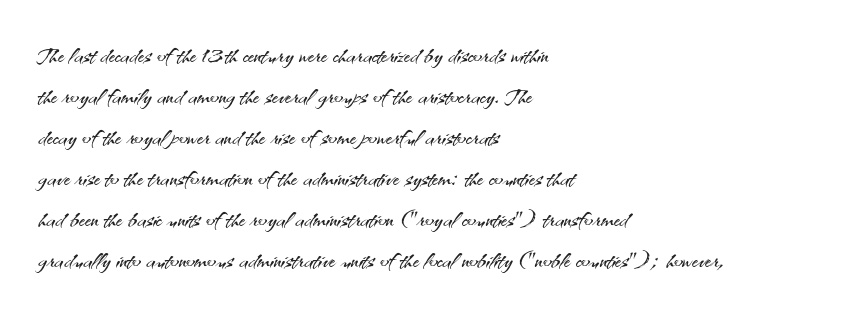
Proportional: the letters do not fall into vertical columns. These lines stack with their left ends in a neat column. The font is comparable to plain body text, perhaps lighter. The letterforms sit shoulder to shoulder at normal distance.
